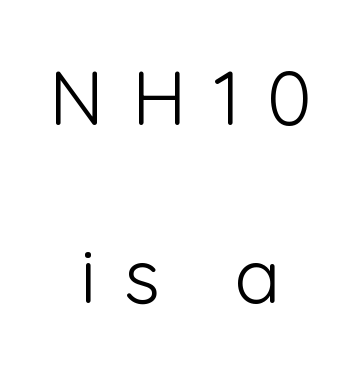
Observe the wide spacing: letters keep a clear distance from each other. A typesetter would label this face a sans. Check under the words: just untouched page. This block would shrink considerably if given ordinary leading; it's expanded now. Caption: multi-line text, centered on the measure.
